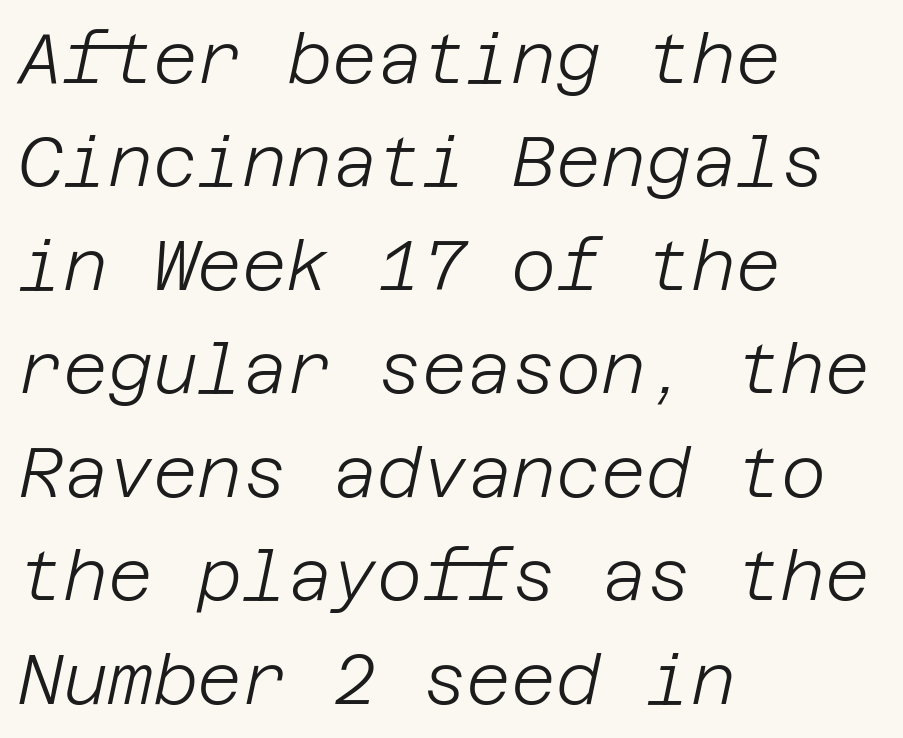
Q: Is the text bold? A: No.
Q: Is the text italic (slanted)? A: Yes, it leans right by about 12 degrees.
Q: Is the text underlined? A: No.
Q: How is the paragraph aligned? A: Left-aligned.
Q: Is the spacing between letters normal or unusually wide? A: Normal.
Q: Is the spacing between lines tight, normal or loose? A: Normal.
Q: Width (condensed, normal, or wide)? A: Normal.
Q: Stroke contrast? A: Low.
Q: x-height? A: Large.
